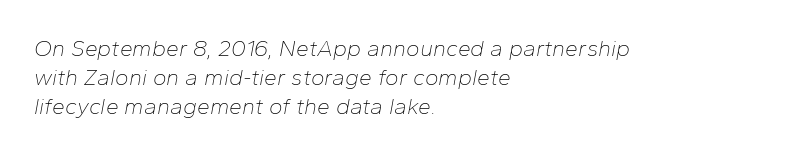
The gaps between neighbouring characters are ordinary and unremarkable. Just letters on the line, the space beneath them empty. The passage is arranged the way most books set body copy — flush left. Italic: yes, the glyphs are oblique. The weight would be labelled regular, book, light, or lighter still.
